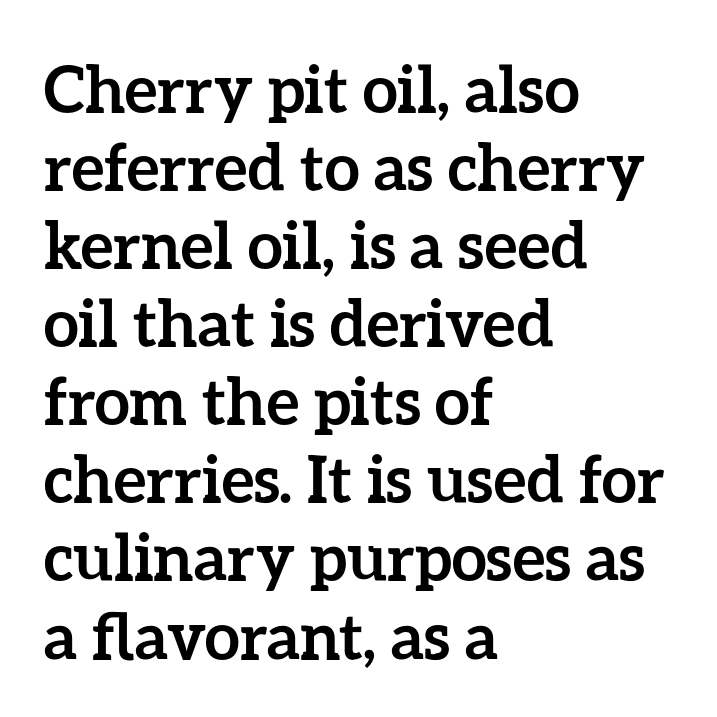
The lines are quadded left. In terms of posture, this sample is upright. Between one letter and the next there's only the usual sliver of space. Bare-footed words on every line.
